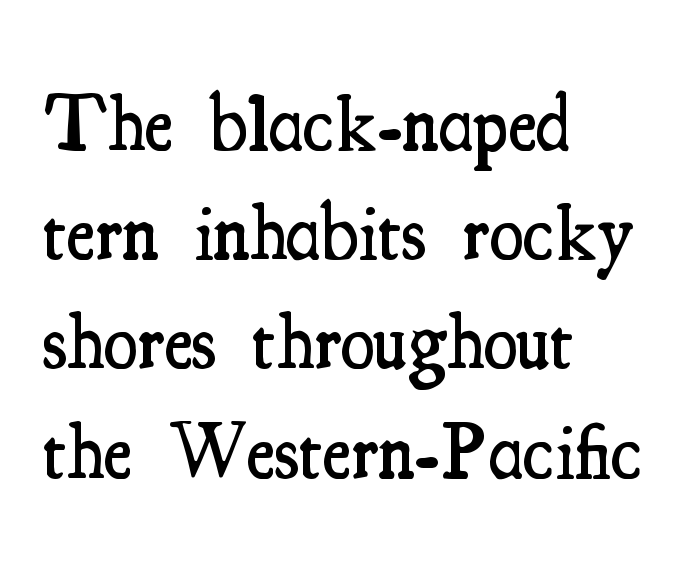
The image shows 78 px semibold, condensed serif type, upright; set left-aligned, normal line spacing (1.4x), normal letter spacing, not underlined; medium stroke contrast and a small x-height.
